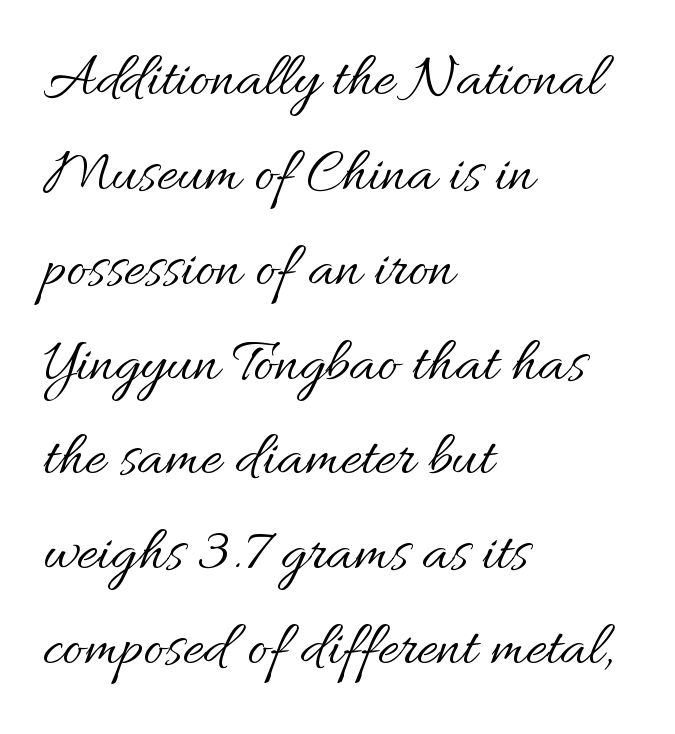
Q: Is the text bold? A: No.
Q: Is the text italic (slanted)? A: Yes.
Q: Is the text underlined? A: No.
Q: How is the paragraph aligned? A: Left-aligned.
Q: Is the spacing between letters normal or unusually wide? A: Normal.
Q: Is the spacing between lines tight, normal or loose? A: Normal.
Q: Width (condensed, normal, or wide)? A: Normal.
Q: Stroke contrast? A: Medium.
Q: x-height? A: Small.
Q: Monospaced? A: No.
